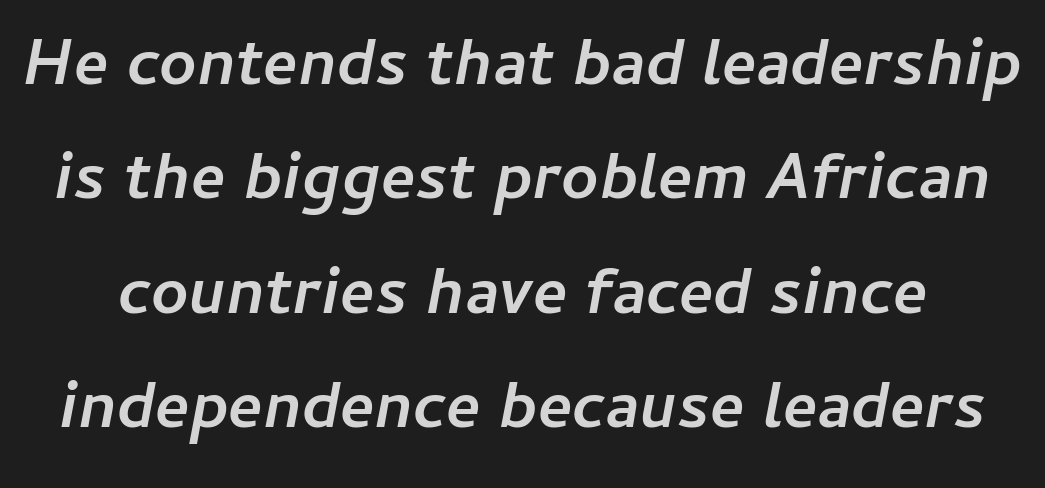
Each letter keeps its own natural width here, so spacing adapts to shape. This sample uses plain, unmodified letter spacing. The passage shown is not underscored anywhere. Slanted lettering throughout.
